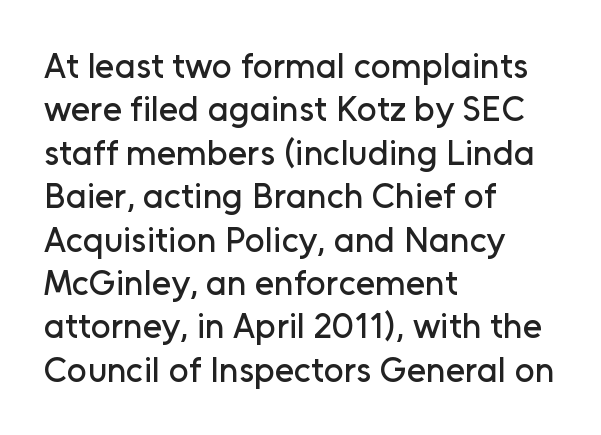
{"serif": "no", "italic": "no", "width": "normal", "stroke_contrast": "low", "x_height": "medium", "monospaced": "no", "underline": "no", "align": "left", "line_spacing_ratio": 1.24, "letter_spacing": "normal", "letter_spacing_em": 0.0, "glyph_px": 35}
